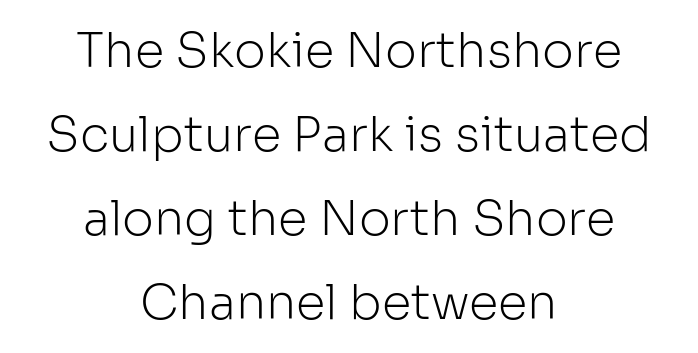
The image shows 48 px light sans-serif type, upright; set centered, line spacing 1.75x, normal letter spacing, not underlined; low stroke contrast and a medium x-height.
